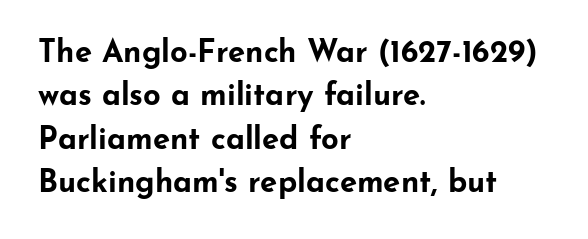
{"serif": "no", "italic": "no", "bold": "yes", "weight": "bold", "width": "wide", "stroke_contrast": "low", "x_height": "small", "monospaced": "no", "underline": "no", "align": "left", "line_spacing": "normal", "line_spacing_ratio": 1.4, "letter_spacing": "normal", "letter_spacing_em": 0.0, "glyph_px": 31}
